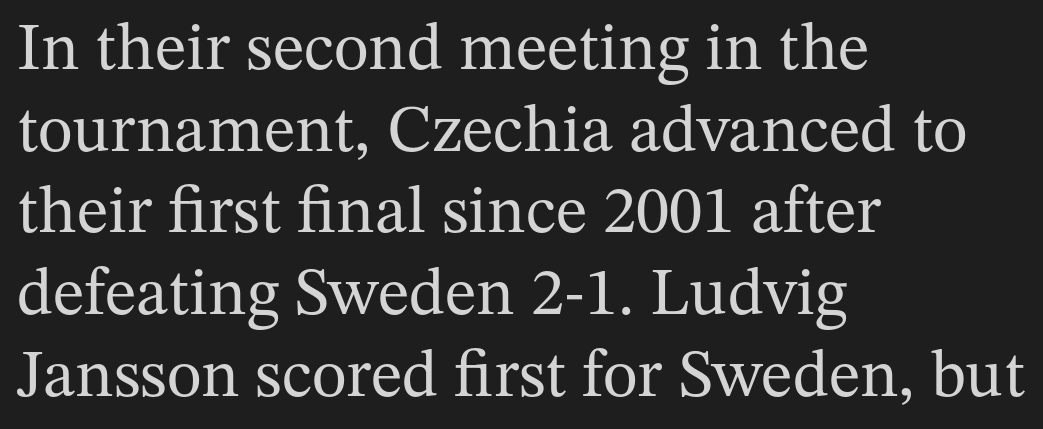
{"serif": "yes", "italic": "no", "bold": "no", "weight": "regular", "width": "normal", "stroke_contrast": "medium", "x_height": "medium", "monospaced": "no", "underline": "no", "align": "left", "line_spacing_ratio": 1.22, "letter_spacing": "normal", "letter_spacing_em": 0.0, "glyph_px": 67}
